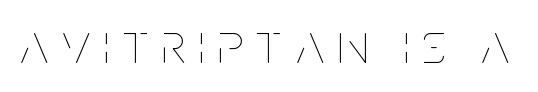
Q: Is the text bold? A: No.
Q: Is the text italic (slanted)? A: No, it is upright.
Q: Is the text underlined? A: No.
Q: Is the spacing between letters normal or unusually wide? A: Unusually wide.
Q: Width (condensed, normal, or wide)? A: Condensed.
Q: Stroke contrast? A: Low.
Q: x-height? A: Large.
Q: Monospaced? A: No.
